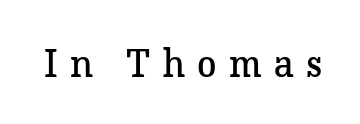
The image shows 39 px regular-weight serif type, upright; set unusually wide letter spacing (+0.32 em), not underlined; low stroke contrast and a medium x-height.
